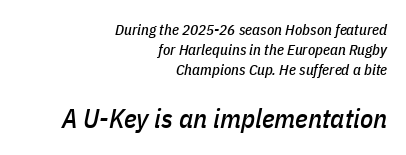
The image shows 27 px text type, italic (leaning right); set right-aligned, normal line spacing (1.32x), normal letter spacing, not underlined; the second (bottom) block is 1.8x larger.
